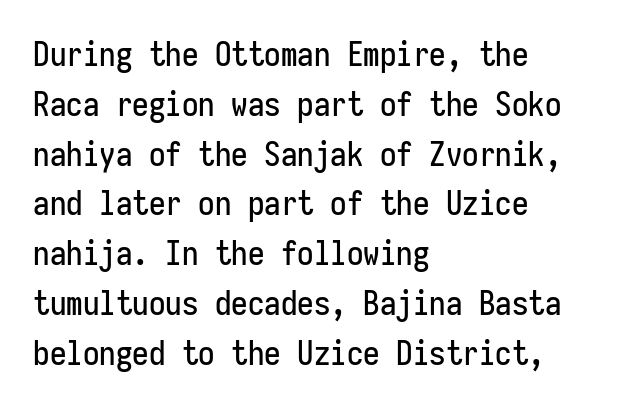
{"serif": "no", "italic": "no", "width": "condensed", "stroke_contrast": "low", "x_height": "medium", "monospaced": "yes", "underline": "no", "align": "left", "line_spacing": "normal", "line_spacing_ratio": 1.51, "letter_spacing": "normal", "letter_spacing_em": 0.0, "glyph_px": 33}
